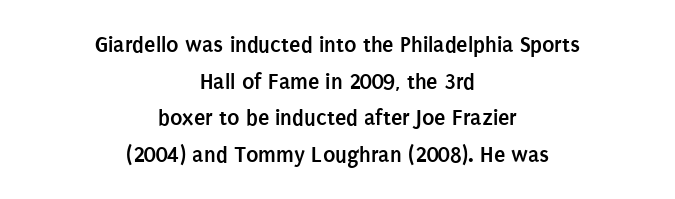
{"italic": "no", "bold": "yes", "underline": "no", "align": "center", "line_spacing": "normal", "line_spacing_ratio": 1.59, "letter_spacing": "normal", "letter_spacing_em": 0.0, "glyph_px": 23}
